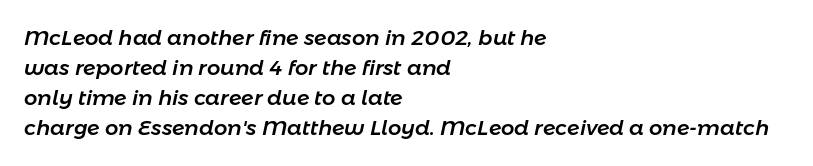
{"italic": "yes", "lean": "right", "slant_degrees": 11, "underline": "no", "align": "left", "line_spacing": "normal", "line_spacing_ratio": 1.43, "letter_spacing": "normal", "letter_spacing_em": 0.0, "glyph_px": 21}
